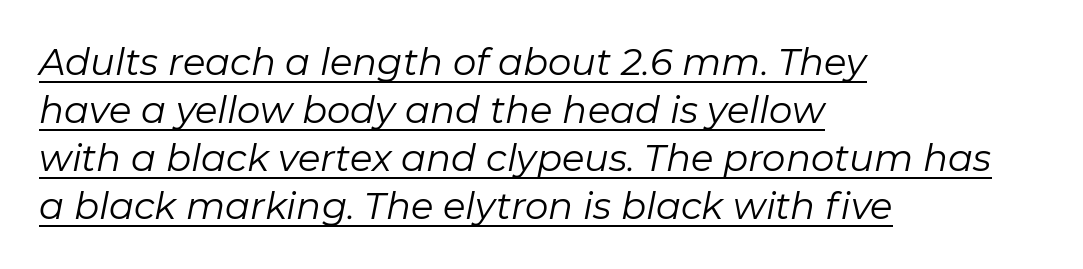
The image shows 37 px regular-weight type, italic (leaning right); set left-aligned, normal line spacing (1.3x), normal letter spacing, underlined; low stroke contrast and a medium x-height.
